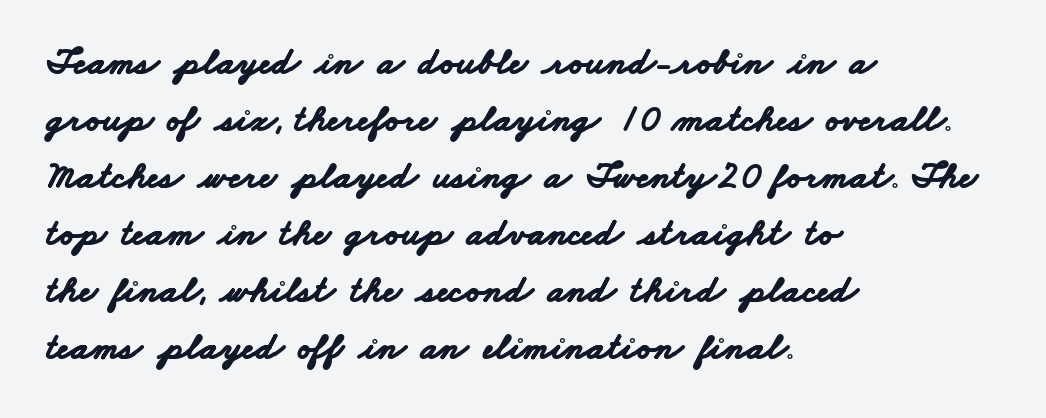
Q: Is the text bold? A: Yes.
Q: Is the typeface a serif or a sans-serif typeface? A: Sans-serif.
Q: Is the text underlined? A: No.
Q: How is the paragraph aligned? A: Left-aligned.
Q: Is the spacing between letters normal or unusually wide? A: Normal.
Q: Is the spacing between lines tight, normal or loose? A: Normal.
Q: Width (condensed, normal, or wide)? A: Wide.
Q: Stroke contrast? A: Low.
Q: x-height? A: Small.
Q: Monospaced? A: No.
